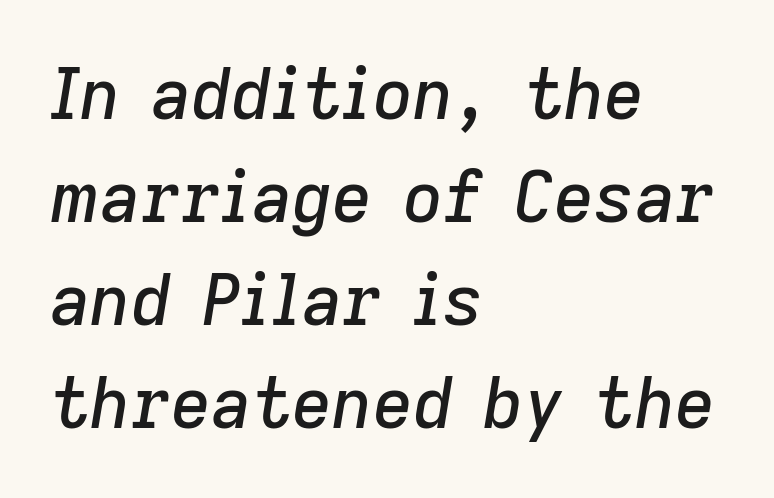
Q: Is the text italic (slanted)? A: Yes, it leans right by about 9 degrees.
Q: Is the text underlined? A: No.
Q: How is the paragraph aligned? A: Left-aligned.
Q: Is the spacing between letters normal or unusually wide? A: Normal.
Q: Is the spacing between lines tight, normal or loose? A: Normal.
Q: Width (condensed, normal, or wide)? A: Normal.
Q: Stroke contrast? A: Low.
Q: x-height? A: Medium.
Q: Monospaced? A: No.
